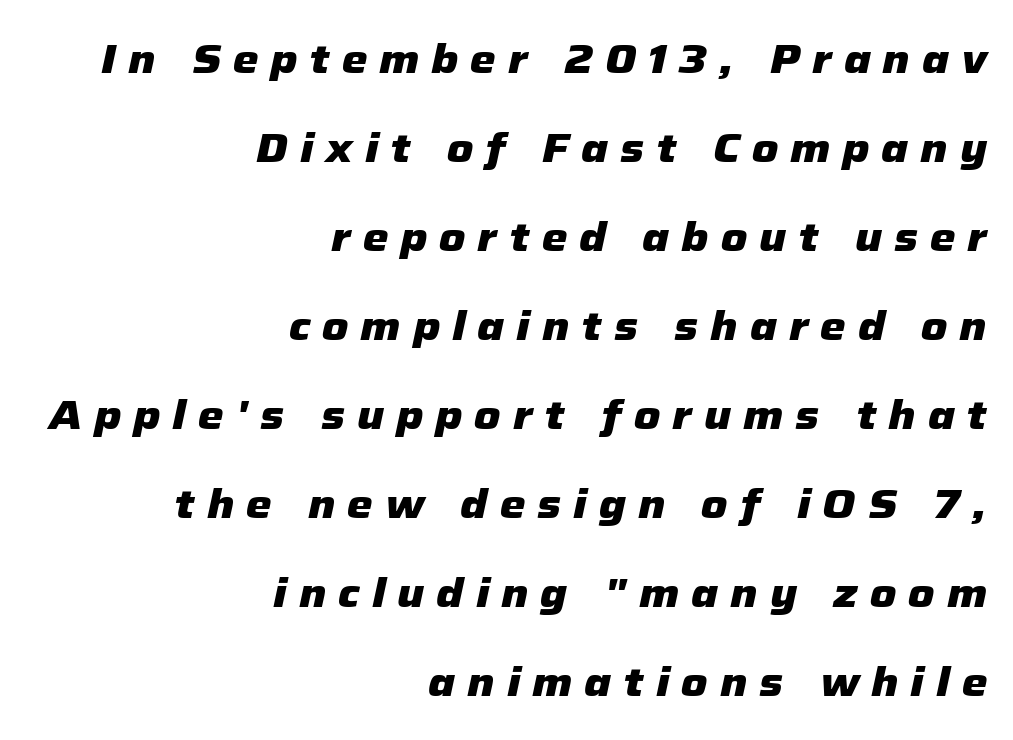
{"italic": "yes", "lean": "right", "slant_degrees": 12, "bold": "yes", "weight": "heavy", "width": "normal", "stroke_contrast": "low", "x_height": "medium", "monospaced": "no", "underline": "no", "align": "right", "line_spacing": "loose", "line_spacing_ratio": 2.17, "letter_spacing": "wide", "letter_spacing_em": 0.29, "glyph_px": 41}
